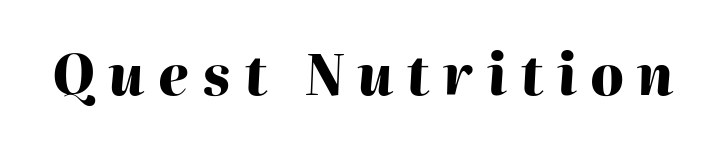
The rendering uses natural spacing where letterforms have individual widths. How heavy is the stroke? Heavy — this is a bold. The strip under each line holds only bare page. This rendering widens character spacing well past its baseline value. The lettering tilts uniformly, giving the passage an italic look.
